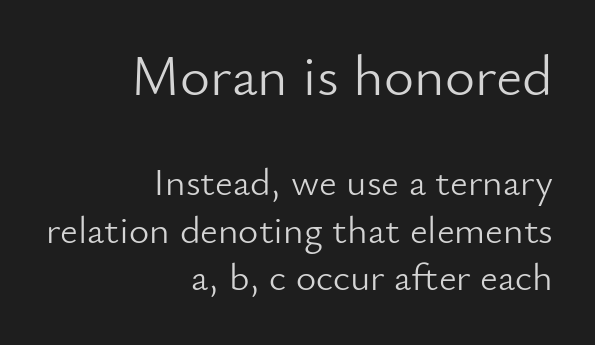
The letters stand straight up with perfectly vertical stems. A light-to-regular cut is what we see here. Character widths vary here, with narrow letters taking less room than wide ones. The specimen omits any rule beneath the text block's lines.
